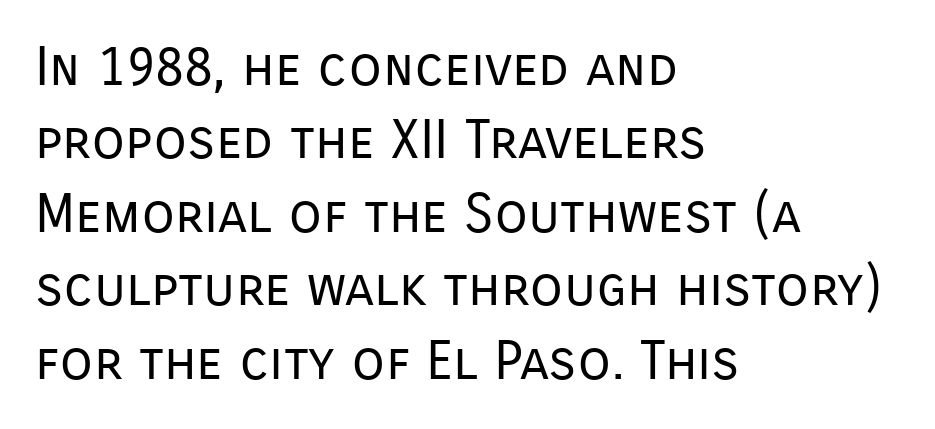
Q: Is the text bold? A: No.
Q: Is the text italic (slanted)? A: No, it is upright.
Q: Is the typeface a serif or a sans-serif typeface? A: Sans-serif.
Q: Is the text underlined? A: No.
Q: How is the paragraph aligned? A: Left-aligned.
Q: Is the spacing between letters normal or unusually wide? A: Normal.
Q: Is the spacing between lines tight, normal or loose? A: Normal.
Q: Width (condensed, normal, or wide)? A: Normal.
Q: Stroke contrast? A: Low.
Q: x-height? A: Medium.
Q: Monospaced? A: No.
